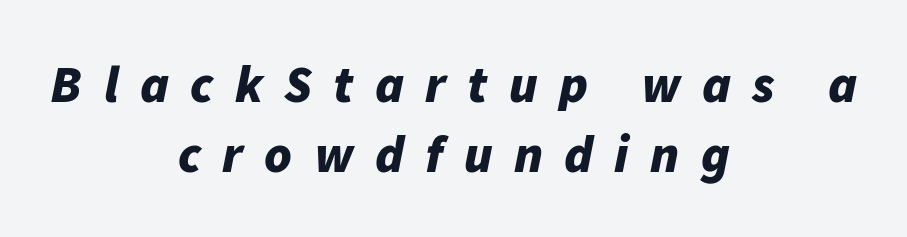
Q: Is the text bold? A: Yes.
Q: Is the text italic (slanted)? A: Yes, it leans right by about 11 degrees.
Q: Is the text underlined? A: No.
Q: How is the paragraph aligned? A: Centered.
Q: Is the spacing between letters normal or unusually wide? A: Unusually wide.
Q: Is the spacing between lines tight, normal or loose? A: Normal.
Q: Width (condensed, normal, or wide)? A: Normal.
Q: Stroke contrast? A: Low.
Q: x-height? A: Medium.
Q: Monospaced? A: No.
